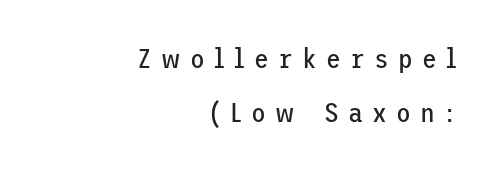
This reads as an unemphasized weight, regular at the heaviest. Alignment: flush right. In terms of leading, this rendering errs on the spacious side. The baseline area is clear. This sample uses expanded letter spacing, leaving extra air between glyphs.
